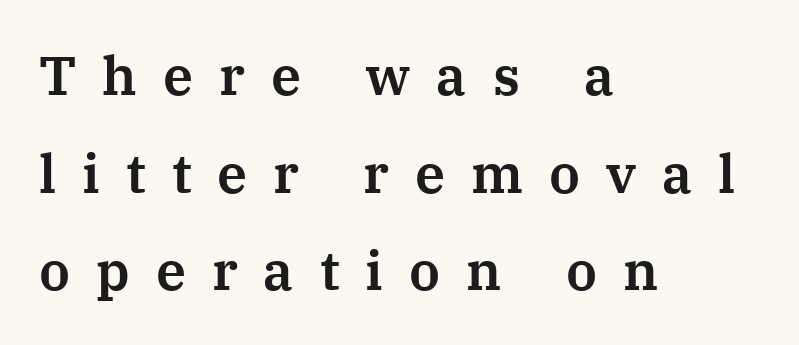
Underline: absent. Spacing verdict: proportional, widths tailored to each character. The type sits square on the baseline with zero lean. To sum up the face: it has serifs.
